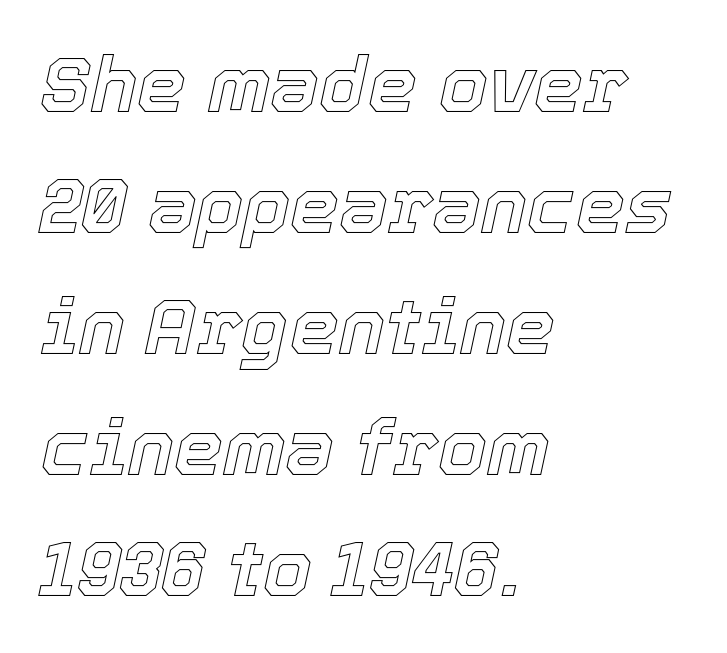
Line spacing here is normal. Descenders hang freely into open space. The specimen reads as italic at a glance. Think of a printed novel: that variable character pitch is what you see here. One-word summary of the alignment: left. The gaps between neighbouring characters are ordinary and unremarkable.
